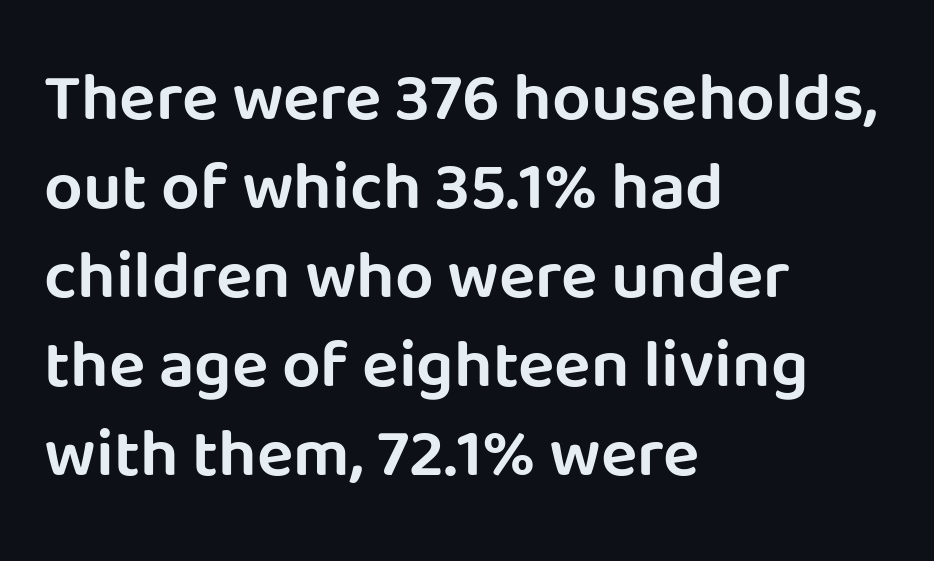
Does the lettering tilt? It doesn't — this is upright. Leading matches the norm, producing a regular column. Does the type have serifs? No, each stem ends abruptly. Descender tails drop into unmarked territory. All the whitespace from short lines collects on the right.
